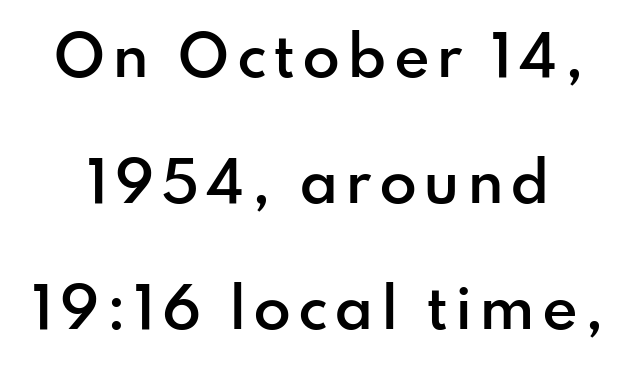
Q: Is the text bold? A: Semi-bold.
Q: Is the text italic (slanted)? A: No, it is upright.
Q: Is the typeface a serif or a sans-serif typeface? A: Sans-serif.
Q: Is the text underlined? A: No.
Q: Is the spacing between lines tight, normal or loose? A: Loose.
Q: Width (condensed, normal, or wide)? A: Normal.
Q: Stroke contrast? A: Low.
Q: x-height? A: Small.
Q: Monospaced? A: No.
